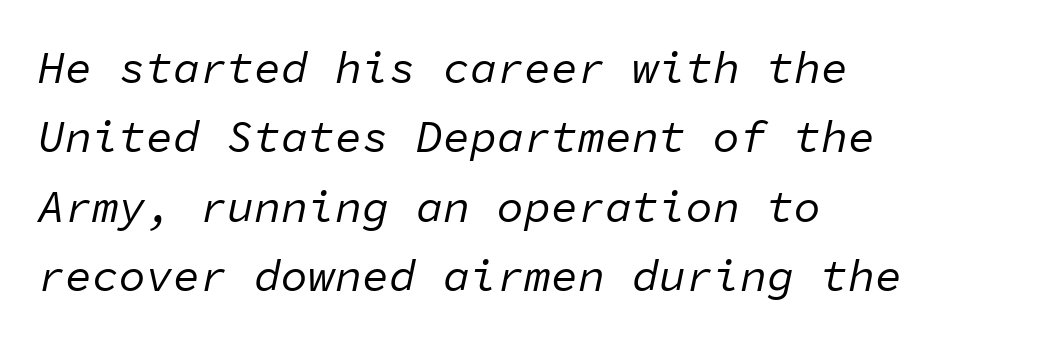
The image shows 45 px regular-weight type, italic (leaning right), monospaced; set left-aligned, normal line spacing (1.54x), normal letter spacing, not underlined; low stroke contrast and a medium x-height.
